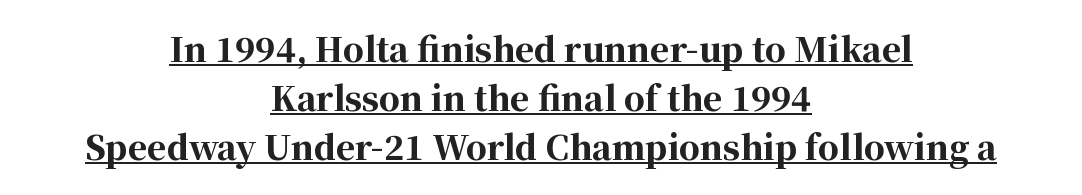
The image shows 33 px bold serif type, upright; set centered, normal line spacing (1.49x), normal letter spacing, underlined; high stroke contrast and a medium x-height.
